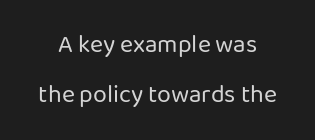
Just letters on the line, the space beneath them empty. Regarding leading, the lines here are spaced well apart. Stems here are at most as thick as an everyday book face. Upright lettering throughout.
